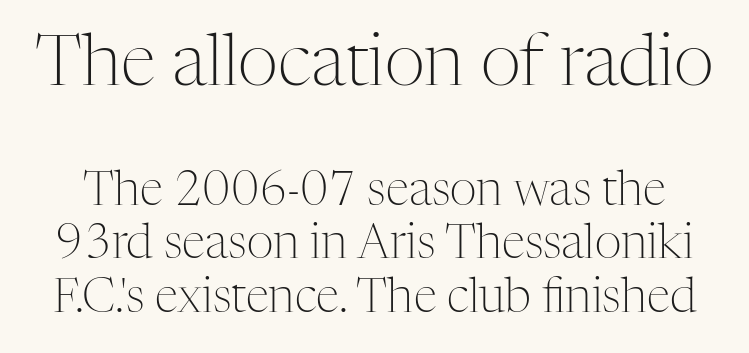
Q: Is the text bold? A: No.
Q: Is the text italic (slanted)? A: No, it is upright.
Q: Is the typeface a serif or a sans-serif typeface? A: Serif.
Q: Is the text underlined? A: No.
Q: Is the spacing between letters normal or unusually wide? A: Normal.
Q: Is the spacing between lines tight, normal or loose? A: Tight.
Q: Which block of text is set in a larger size, the first (top) or the second (bottom)? A: The first (top) one.
Q: Width (condensed, normal, or wide)? A: Normal.
Q: Stroke contrast? A: Medium.
Q: x-height? A: Medium.
Q: Monospaced? A: No.
